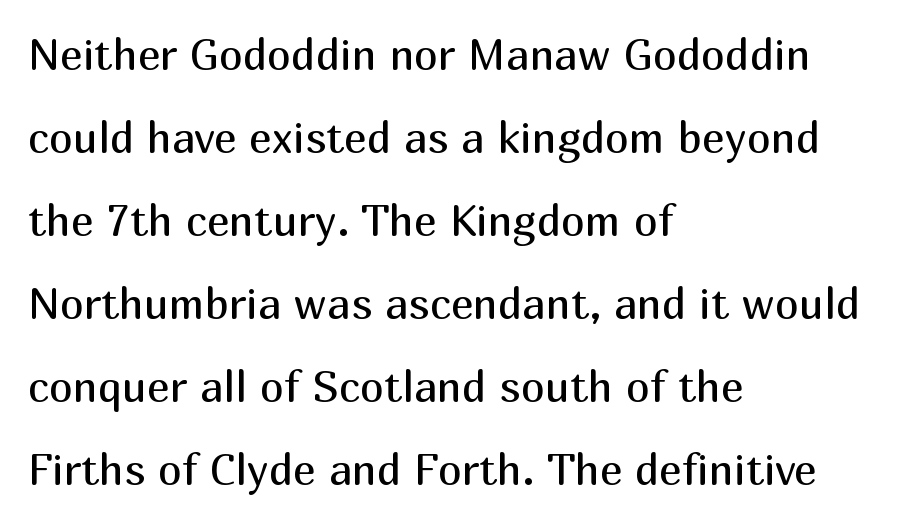
The typeface has the unassuming heft of standard copy or less. Every character sits straight up, as roman type does. Caption: standard tracking, unaltered. Here the designer chose a conventional face with non-uniform glyph widths. Notice how the passage keeps a crisp vertical edge on the left only.
